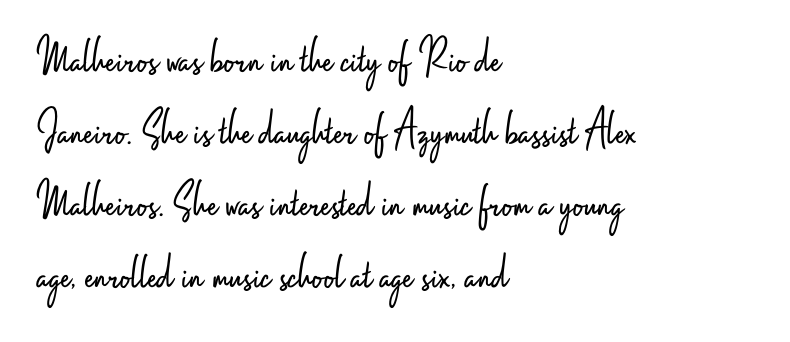
These lines are set flush left with a ragged right edge. The horizontal fit of the characters is conventional and even. A typesetter would call this leading conventional body-copy spacing. You could not count columns in this text — the font is proportionally spaced.
